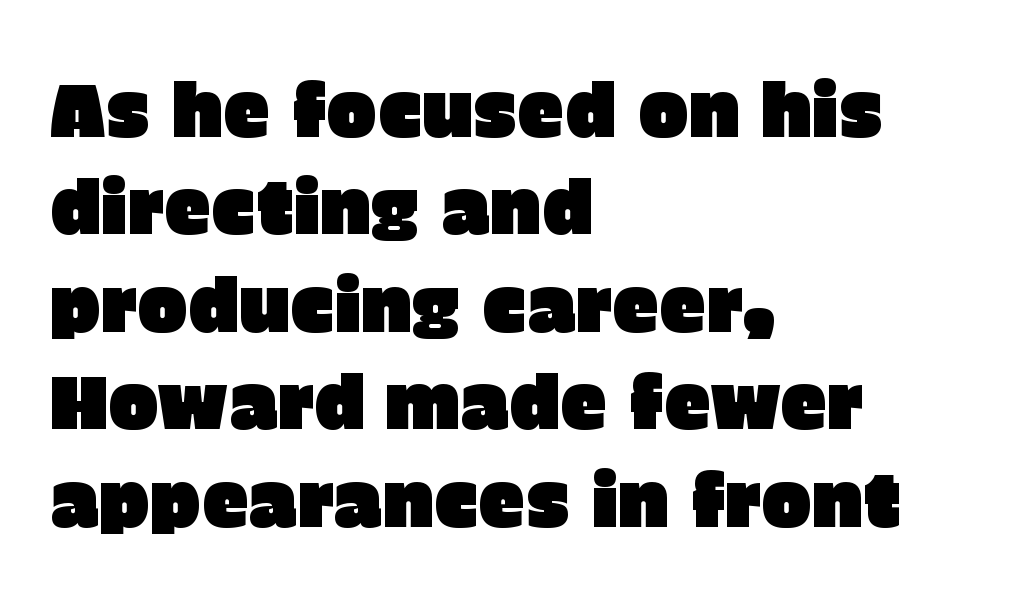
The letters sit at their default tracking, neither squeezed nor spread. Designer's note — italics off, roman on. Unlike a traditional serif, this face leaves its strokes unadorned. Decoration check: the copy has no underline.
